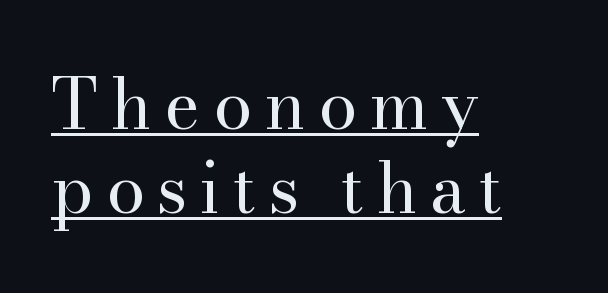
The image shows 69 px regular-weight serif type, upright; set left-aligned, line spacing 1.22x, underlined; high stroke contrast and a small x-height.
